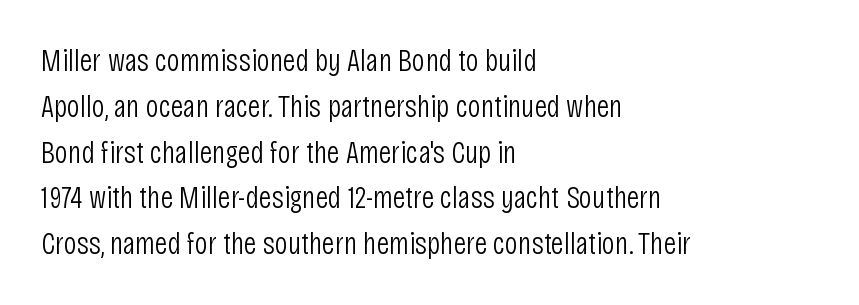
The image shows 32 px light, condensed sans-serif type, upright; set left-aligned, normal line spacing (1.43x), normal letter spacing, not underlined; low stroke contrast and a large x-height.
